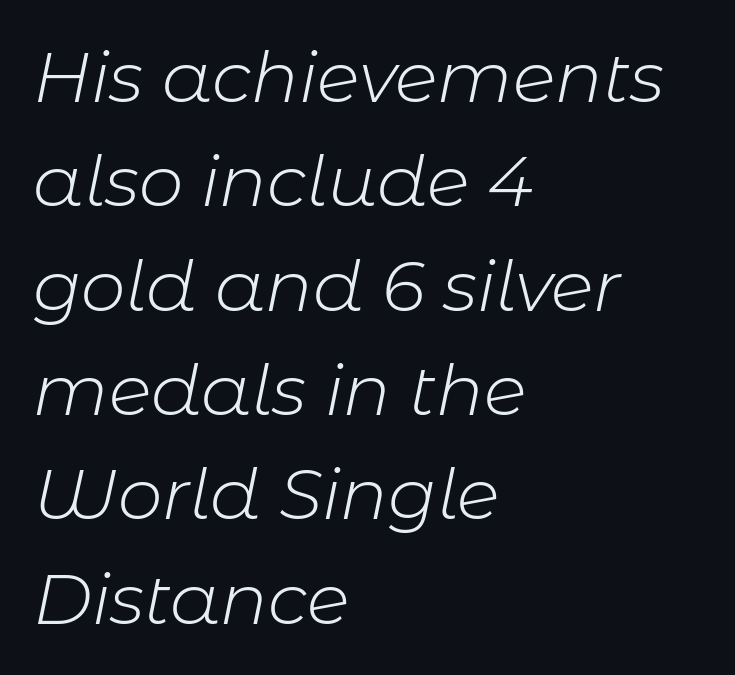
{"italic": "yes", "lean": "right", "slant_degrees": 11, "bold": "no", "weight": "light", "width": "normal", "stroke_contrast": "low", "x_height": "medium", "monospaced": "no", "underline": "no", "align": "left", "line_spacing": "normal", "line_spacing_ratio": 1.47, "letter_spacing": "normal", "letter_spacing_em": 0.0, "glyph_px": 71}
